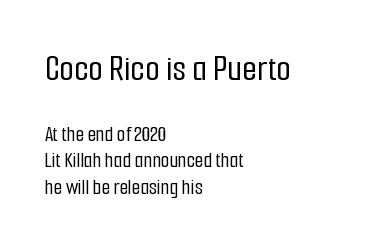
Posture: straight, roman, zero tilt. Horizontal alignment here is leftward, the default for most running prose. This sample has the flowing, uneven cadence of proportional lettering. Spacing between characters is what you'd get straight out of the box. The glyphs are unaccompanied by any horizontal stroke below them.
